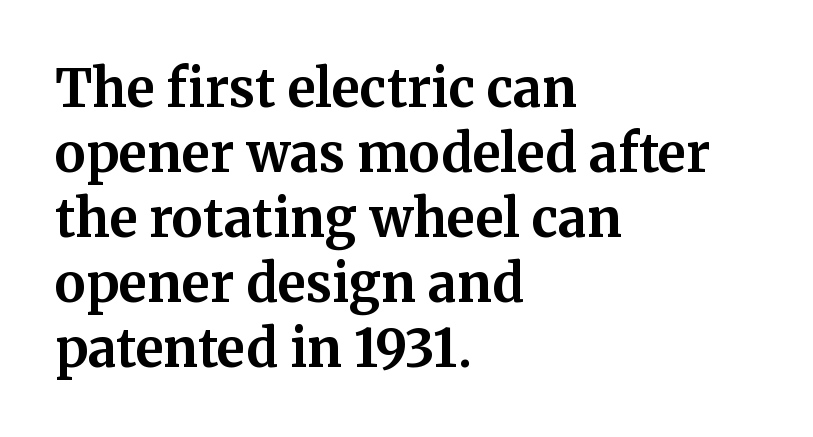
The image shows 52 px bold serif type, upright; set left-aligned, normal line spacing (1.25x), normal letter spacing, not underlined; medium stroke contrast and a medium x-height.
